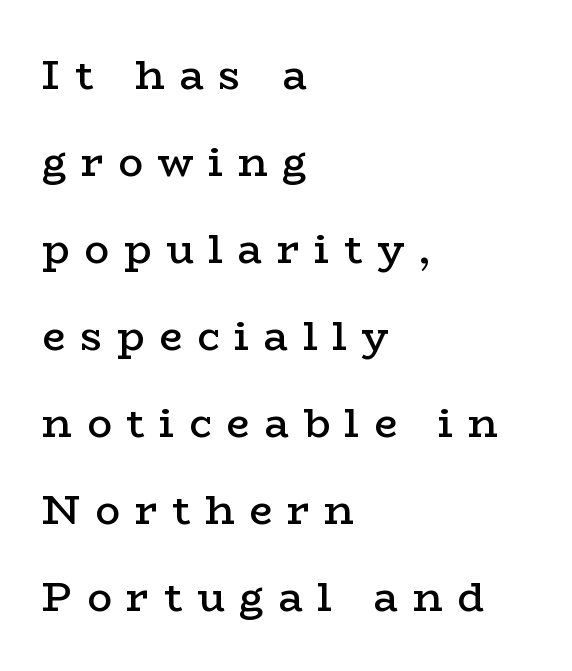
Bold? Not quite — semibold, heavier than regular but stopping short. Every row of glyphs begins at an identical x-position on the left. No italicization has been applied; the sample stays upright. Honestly, the letter spacing is so wide it's the main thing you notice. Baseline-to-baseline distance is far greater than the letter height.
